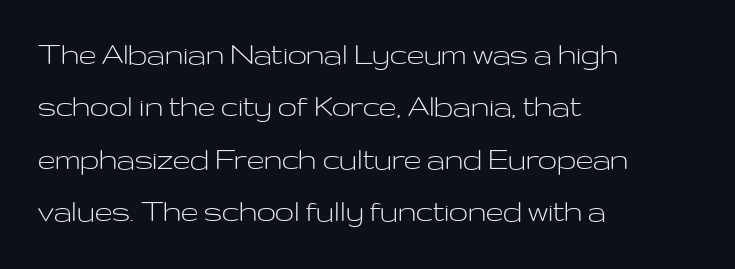
Q: Is the text bold? A: No.
Q: Is the text italic (slanted)? A: No, it is upright.
Q: Is the typeface a serif or a sans-serif typeface? A: Sans-serif.
Q: Is the text underlined? A: No.
Q: How is the paragraph aligned? A: Left-aligned.
Q: Is the spacing between letters normal or unusually wide? A: Normal.
Q: Is the spacing between lines tight, normal or loose? A: Normal.
Q: Width (condensed, normal, or wide)? A: Wide.
Q: Stroke contrast? A: Low.
Q: x-height? A: Medium.
Q: Monospaced? A: No.
